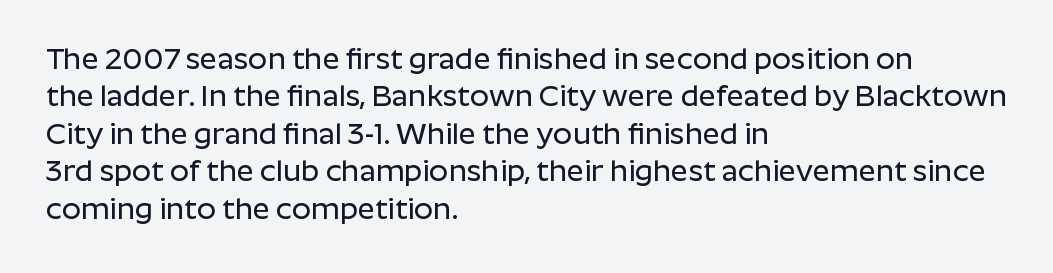
Q: Is the text italic (slanted)? A: No, it is upright.
Q: Is the typeface a serif or a sans-serif typeface? A: Sans-serif.
Q: Is the text underlined? A: No.
Q: How is the paragraph aligned? A: Left-aligned.
Q: Is the spacing between letters normal or unusually wide? A: Normal.
Q: Is the spacing between lines tight, normal or loose? A: Normal.
Q: Width (condensed, normal, or wide)? A: Normal.
Q: Stroke contrast? A: Low.
Q: x-height? A: Medium.
Q: Monospaced? A: No.
